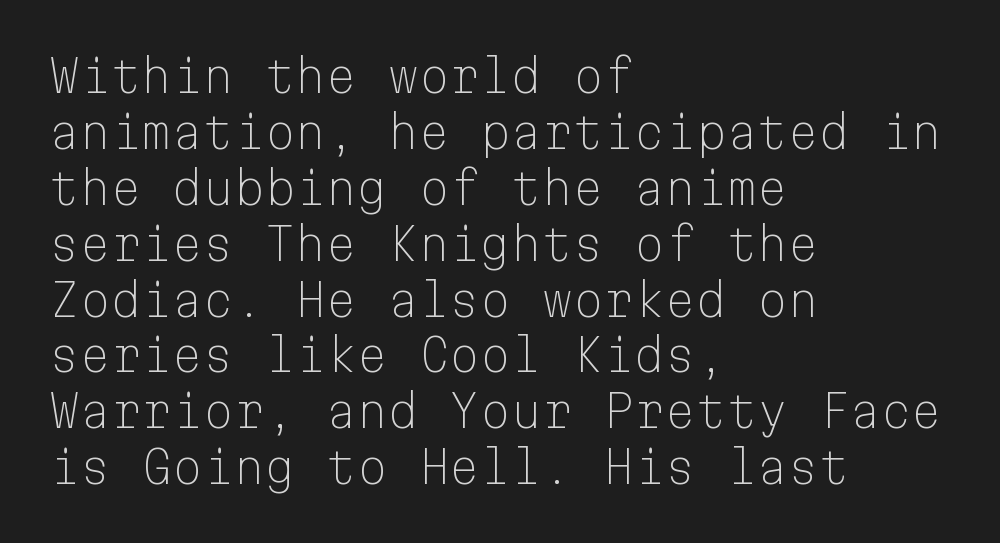
Bare-footed words on every line. Compared with a centered layout, this one pins lines to the left instead. Posture: upright roman. The rendering keeps characters at their native spacing. These lines sit exactly where default settings would place them. A sans-serif font was chosen for this passage.
